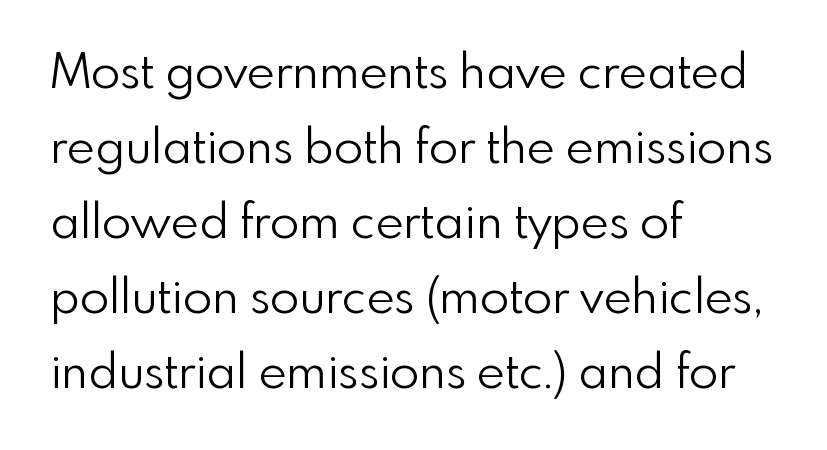
Think standard paragraph weight, or any step lighter than that. Is this a fixed-width face? No — the glyphs have proportional, varying widths. Words appear dense and cohesive because spacing is normal. Examine the stroke ends and you'll find no serifs. These lines were composed using upright roman letters. This rendering uses left alignment, leaving the right contour irregular.
